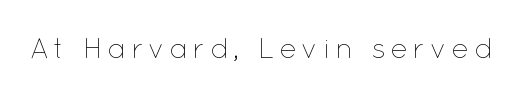
{"italic": "no", "bold": "no", "weight": "thin", "width": "normal", "stroke_contrast": "low", "x_height": "medium", "monospaced": "no", "underline": "no", "glyph_px": 29}
